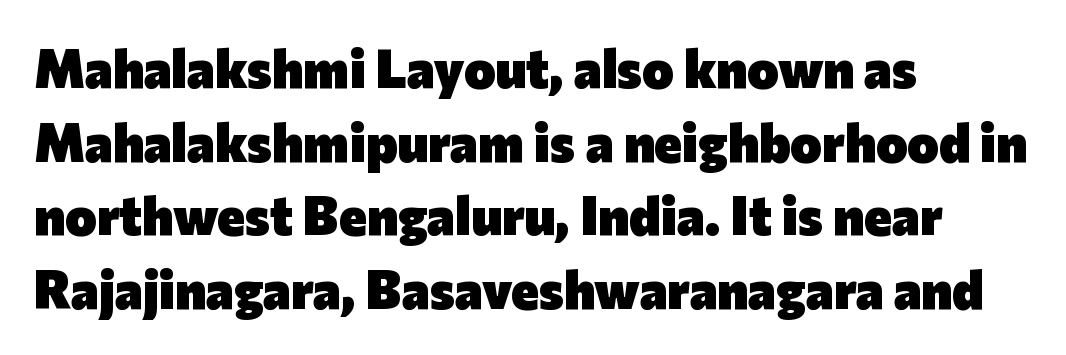
The image shows 53 px heavy sans-serif type, upright; set left-aligned, normal line spacing (1.39x), normal letter spacing, not underlined; low stroke contrast and a medium x-height.
